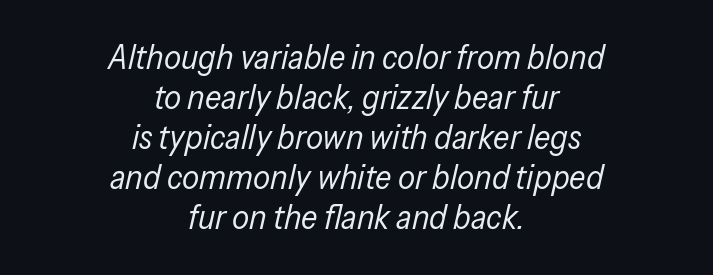
The lettering tilts uniformly, giving the passage an italic look. Words float on clear page, feet unadorned. Character widths vary here, with narrow letters taking less room than wide ones. The font sits on the lighter half of the weight spectrum, regular included. One-word summary of the alignment: center. The face used here is rendered with its standard letterfit.
